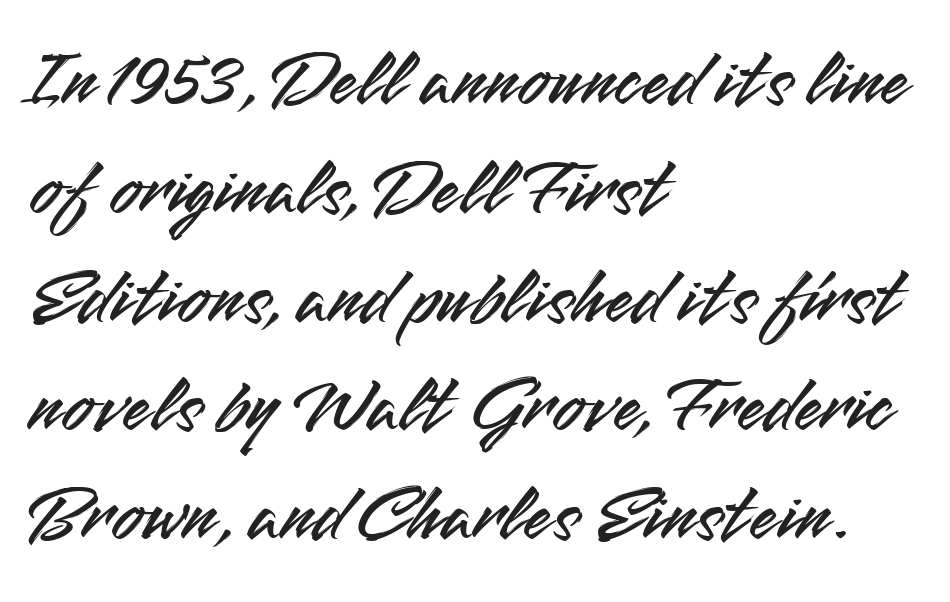
The image shows 80 px sans-serif type; set left-aligned, normal line spacing (1.36x), normal letter spacing, not underlined; medium stroke contrast and a small x-height.
